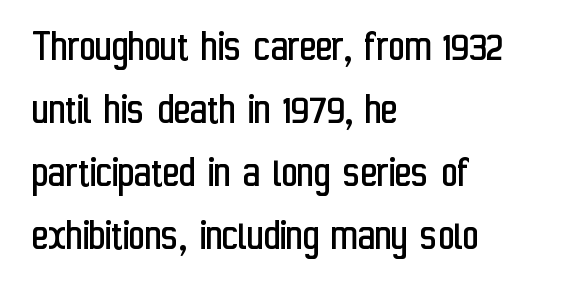
{"serif": "no", "italic": "no", "bold": "no", "weight": "regular", "width": "condensed", "stroke_contrast": "low", "x_height": "medium", "monospaced": "no", "underline": "no", "align": "left", "line_spacing": "normal", "line_spacing_ratio": 1.4, "letter_spacing": "normal", "letter_spacing_em": 0.0, "glyph_px": 45}
